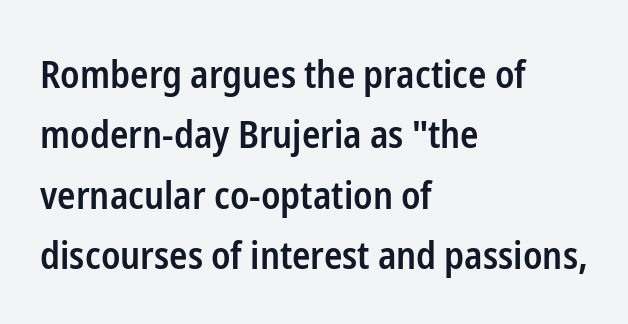
Every letter is mildly thick-stroked: semibold rather than bold. A roman cut, with each character standing at attention. Type style note: lacks serifs. Line spacing here is normal. Here the designer chose a conventional face with non-uniform glyph widths.
